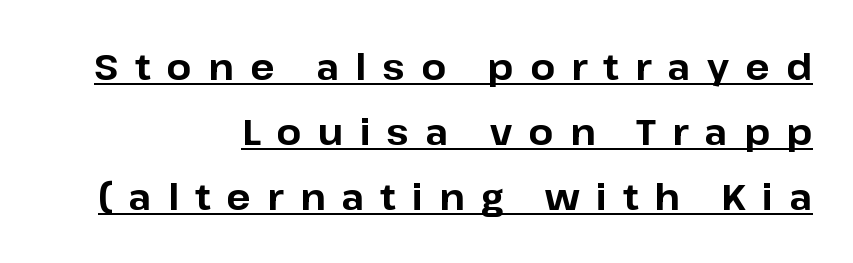
Vertical strokes here are truly vertical. The lines in this sample share a right terminus and differ only in where they begin. The text was rendered using a sans face with plain stroke endings. Substantial extra tracking has been applied to these lines. This sample carries an underscore along the baseline area.
